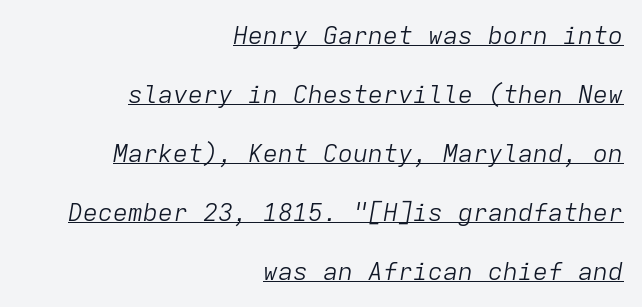
Q: Is the text bold? A: No.
Q: Is the text italic (slanted)? A: Yes, it leans right by about 9 degrees.
Q: Is the text underlined? A: Yes.
Q: How is the paragraph aligned? A: Right-aligned.
Q: Is the spacing between letters normal or unusually wide? A: Normal.
Q: Is the spacing between lines tight, normal or loose? A: Loose.
